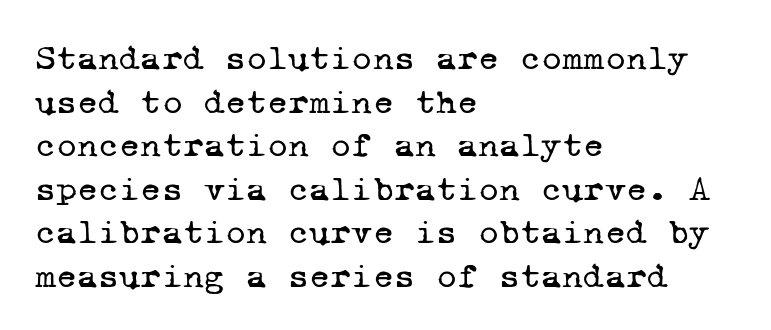
The image shows 36 px regular-weight serif type, monospaced; set left-aligned, line spacing 1.21x, normal letter spacing, not underlined; low stroke contrast and a medium x-height.
